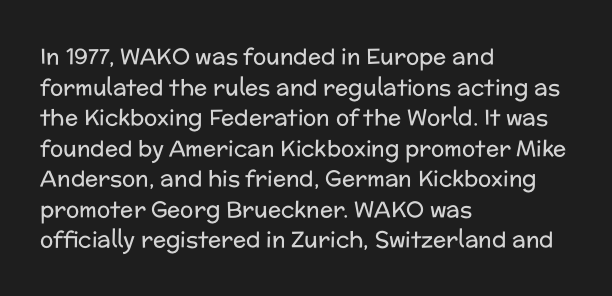
{"italic": "no", "bold": "no", "underline": "no", "align": "left", "line_spacing": "normal", "line_spacing_ratio": 1.39, "letter_spacing": "normal", "letter_spacing_em": 0.0, "glyph_px": 22}
